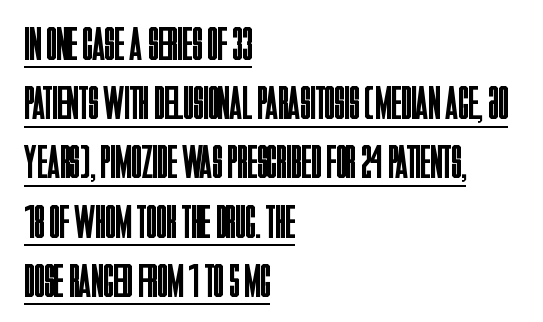
{"serif": "no", "italic": "no", "bold": "no", "weight": "regular", "width": "condensed", "stroke_contrast": "low", "x_height": "large", "monospaced": "no", "underline": "yes", "align": "left", "line_spacing": "normal", "line_spacing_ratio": 1.26, "letter_spacing": "normal", "letter_spacing_em": 0.0, "glyph_px": 47}
